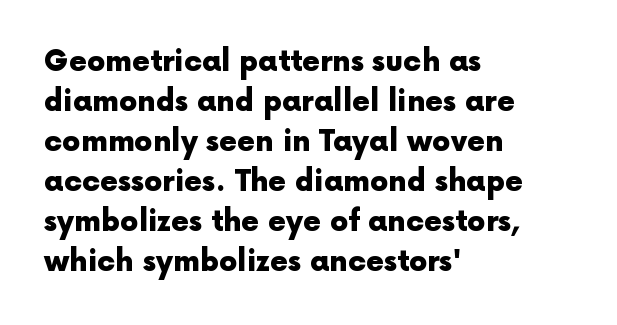
The image shows 29 px heavy sans-serif type, upright; set left-aligned, normal line spacing (1.38x), normal letter spacing, not underlined; a medium x-height.
